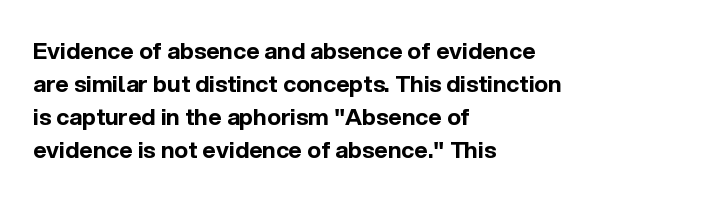
{"italic": "no", "bold": "yes", "underline": "no", "align": "left", "line_spacing": "normal", "line_spacing_ratio": 1.43, "letter_spacing": "normal", "letter_spacing_em": 0.0, "glyph_px": 23}
